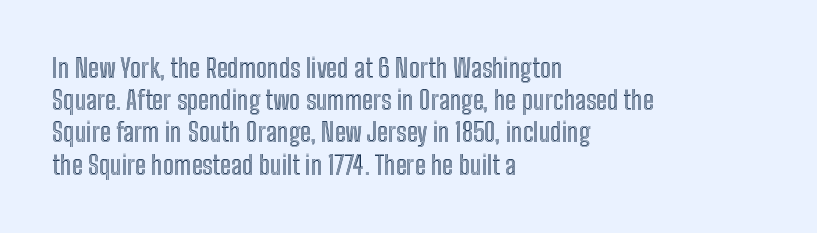
The image shows 26 px text type, upright; set left-aligned, line spacing 1.24x, normal letter spacing, not underlined.
